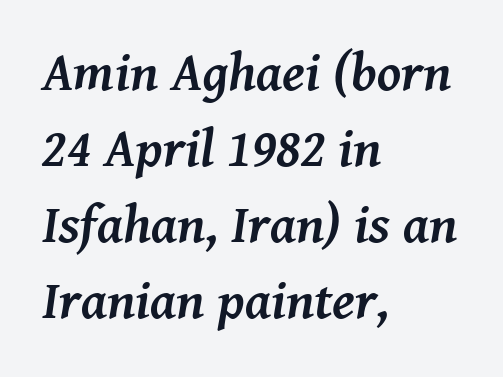
Proportional: the letters do not fall into vertical columns. The face used here is rendered with its standard letterfit. The zone under the glyphs is completely vacant. Style check: oblique. These lines carry a lot of weight — the face is fully bold.
